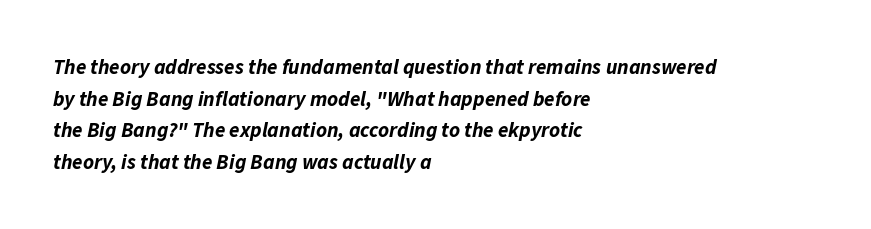
Q: Is the text bold? A: Yes.
Q: Is the text italic (slanted)? A: Yes, it leans right by about 11 degrees.
Q: Is the text underlined? A: No.
Q: How is the paragraph aligned? A: Left-aligned.
Q: Is the spacing between letters normal or unusually wide? A: Normal.
Q: Is the spacing between lines tight, normal or loose? A: Normal.
